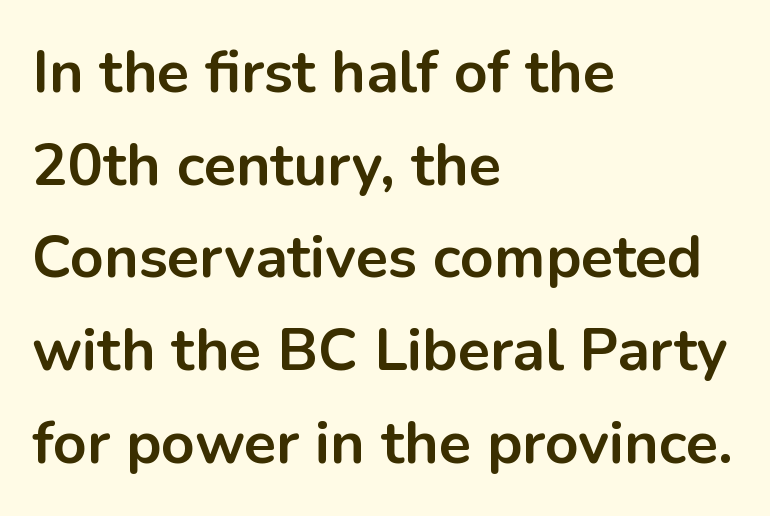
Q: Is the text bold? A: Yes.
Q: Is the text italic (slanted)? A: No, it is upright.
Q: Is the typeface a serif or a sans-serif typeface? A: Sans-serif.
Q: Is the text underlined? A: No.
Q: How is the paragraph aligned? A: Left-aligned.
Q: Is the spacing between letters normal or unusually wide? A: Normal.
Q: Is the spacing between lines tight, normal or loose? A: Normal.
Q: Width (condensed, normal, or wide)? A: Normal.
Q: Stroke contrast? A: Low.
Q: x-height? A: Medium.
Q: Monospaced? A: No.
